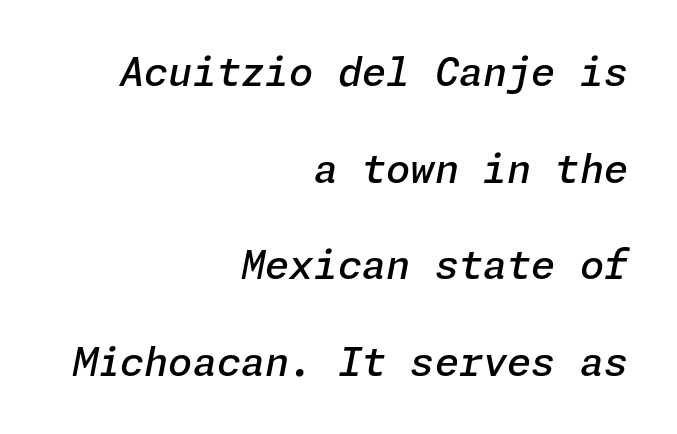
The image shows 39 px semibold type, italic (leaning right); set right-aligned, loose line spacing (2.48x), normal letter spacing, not underlined; low stroke contrast and a medium x-height.
